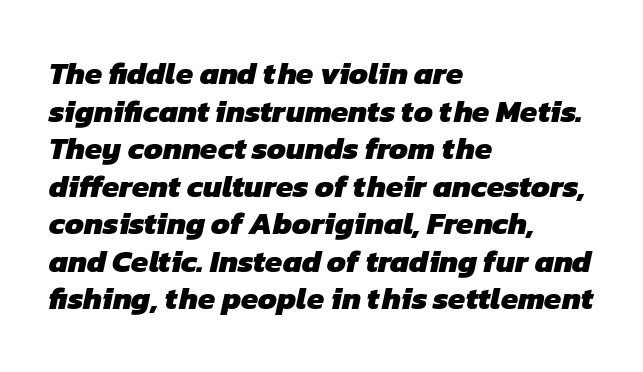
The image shows 31 px heavy sans-serif type; set left-aligned, line spacing 1.21x, normal letter spacing, not underlined; low stroke contrast and a medium x-height.
